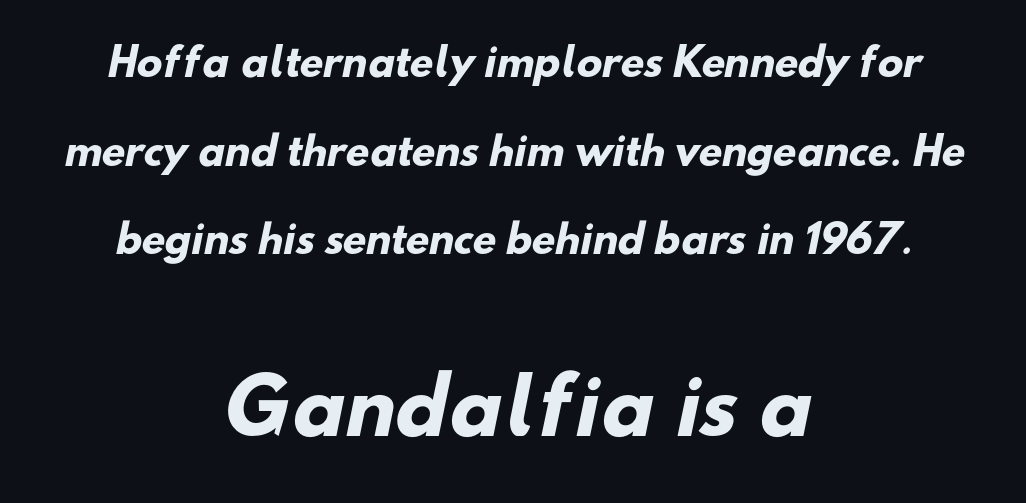
{"serif": "no", "bold": "yes", "weight": "heavy", "width": "normal", "stroke_contrast": "low", "x_height": "small", "monospaced": "no", "underline": "no", "align": "center", "line_spacing": "loose", "line_spacing_ratio": 2.33, "letter_spacing": "normal", "letter_spacing_em": 0.0, "larger_block": "second", "size_ratio": 1.97, "glyph_px": 75}
